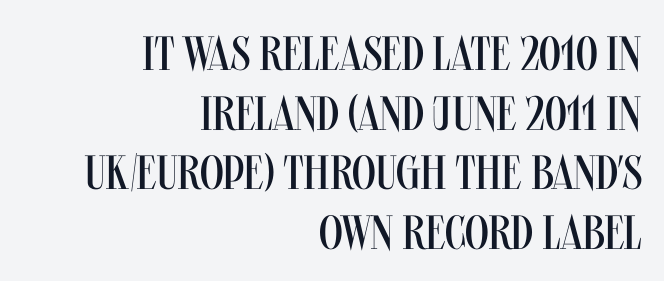
{"serif": "no", "italic": "no", "bold": "no", "weight": "regular", "width": "condensed", "stroke_contrast": "medium", "x_height": "large", "monospaced": "no", "underline": "no", "align": "right", "line_spacing_ratio": 1.24, "letter_spacing": "normal", "letter_spacing_em": 0.0, "glyph_px": 48}
